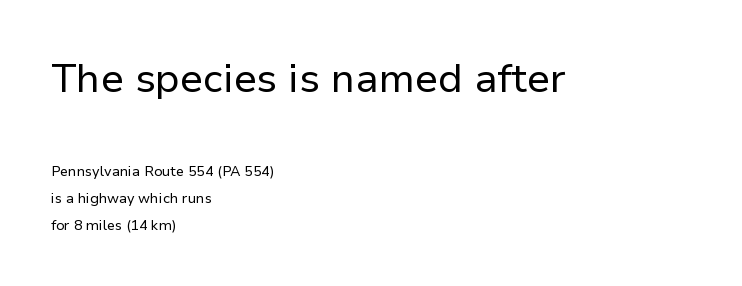
Q: Is the text bold? A: No.
Q: Is the text italic (slanted)? A: No, it is upright.
Q: Is the typeface a serif or a sans-serif typeface? A: Sans-serif.
Q: Is the text underlined? A: No.
Q: How is the paragraph aligned? A: Left-aligned.
Q: Is the spacing between letters normal or unusually wide? A: Normal.
Q: Is the spacing between lines tight, normal or loose? A: Loose.
Q: Which block of text is set in a larger size, the first (top) or the second (bottom)? A: The first (top) one.
Q: Width (condensed, normal, or wide)? A: Normal.
Q: Stroke contrast? A: Low.
Q: x-height? A: Medium.
Q: Monospaced? A: No.
